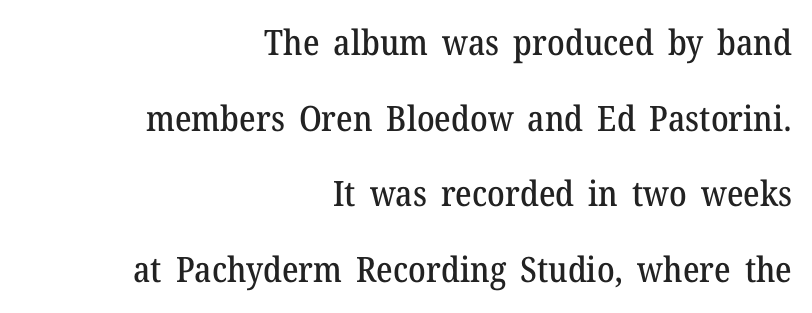
This is roman type, the default non-slanted kind. Rule under the text: the space is simply empty. How are the letters spaced? Ordinarily, with no added tracking. The font family rendered here belongs to the serif group.
